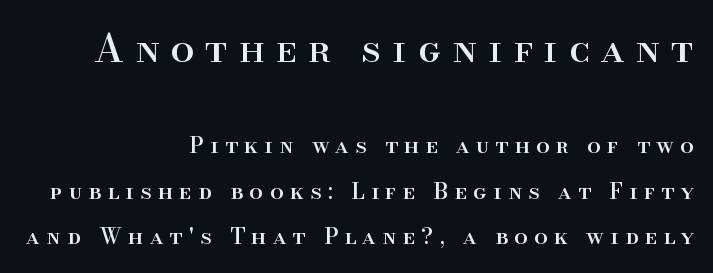
Vertically, the passage feels expansive, rows floating well apart. These lines stack with their right ends in a neat column. A typesetter would mark this as roman, not italic. The upper block of text is set noticeably larger than the block beneath it. Just letters on the line, the space beneath them empty. Is this a fixed-width face? No — the glyphs have proportional, varying widths.
